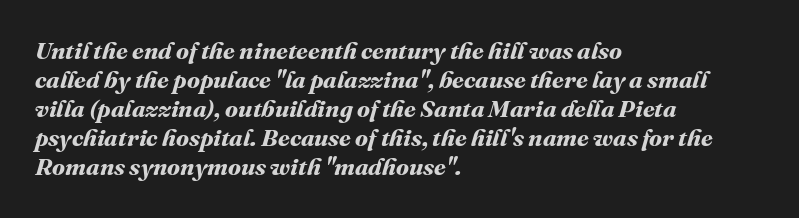
A student would call this left alignment; a typographer would say flush left, rag right. A typesetter would call this zero additional tracking. The zone under the glyphs is completely vacant. Pretty heavy lettering here — definitely bold.
